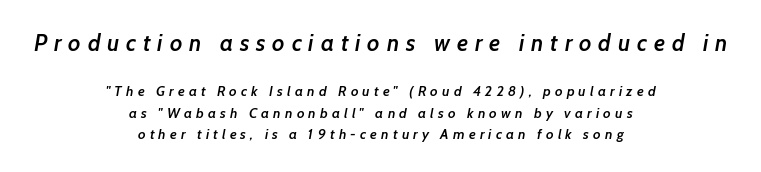
Compare the two chunks: the upper has the greater cap height. The gaps between neighbouring characters are conspicuously large. Does the copy run flush right? No — it is centered line by line. No word sits above an underline.
